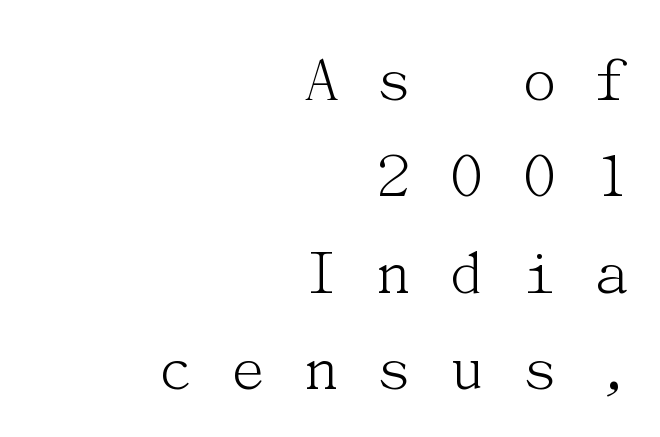
Look at the bottom of the vertical strokes: they flare into serifs here. Each row of text sits above clean, open space. The letters stand straight up with perfectly vertical stems. Weight class: somewhere from thin through regular. Short and long lines alike share a common ending point at right. Does the leading feel generous? No, just average.
